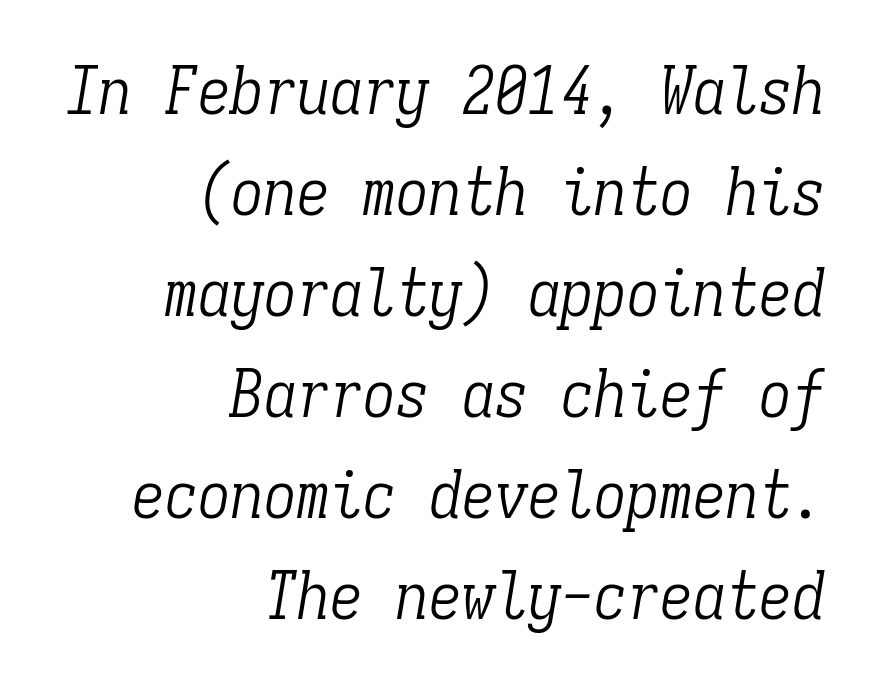
{"serif": "yes", "italic": "yes", "lean": "right", "slant_degrees": 9, "bold": "no", "weight": "light", "width": "condensed", "stroke_contrast": "low", "x_height": "medium", "monospaced": "yes", "underline": "no", "align": "right", "line_spacing": "normal", "line_spacing_ratio": 1.53, "letter_spacing": "normal", "letter_spacing_em": 0.0, "glyph_px": 66}
